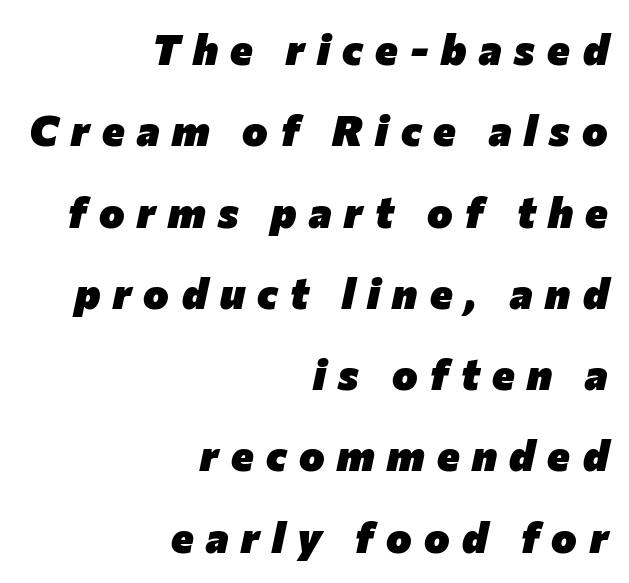
{"italic": "yes", "lean": "right", "slant_degrees": 12, "bold": "yes", "weight": "heavy", "width": "normal", "stroke_contrast": "low", "x_height": "medium", "monospaced": "no", "underline": "no", "align": "right", "line_spacing_ratio": 1.89, "letter_spacing": "wide", "letter_spacing_em": 0.29, "glyph_px": 43}
